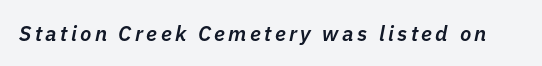
Any mark beneath the type? The region is blank. Rendered with sloped, italic letterforms. Set as a demibold, roughly 600 on the weight scale.
